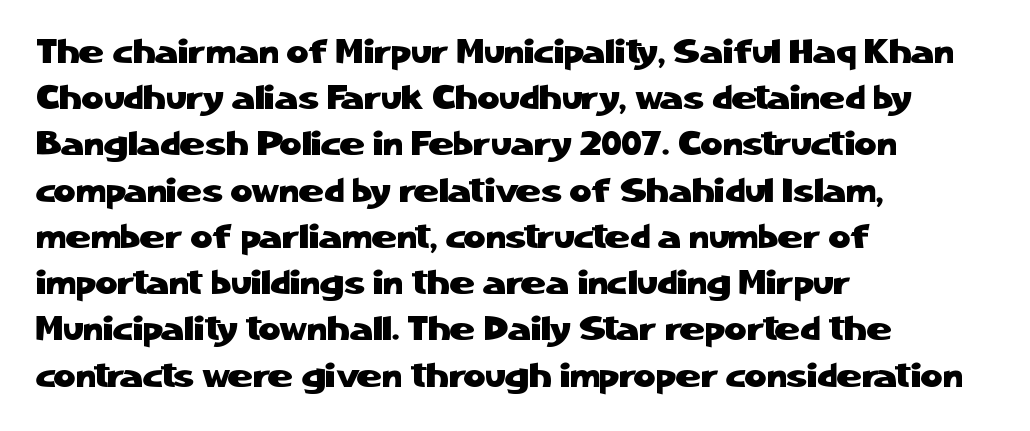
Q: Is the text italic (slanted)? A: No, it is upright.
Q: Is the typeface a serif or a sans-serif typeface? A: Sans-serif.
Q: Is the text underlined? A: No.
Q: How is the paragraph aligned? A: Left-aligned.
Q: Is the spacing between letters normal or unusually wide? A: Normal.
Q: Is the spacing between lines tight, normal or loose? A: Normal.
Q: Width (condensed, normal, or wide)? A: Normal.
Q: Stroke contrast? A: Low.
Q: x-height? A: Medium.
Q: Monospaced? A: No.
